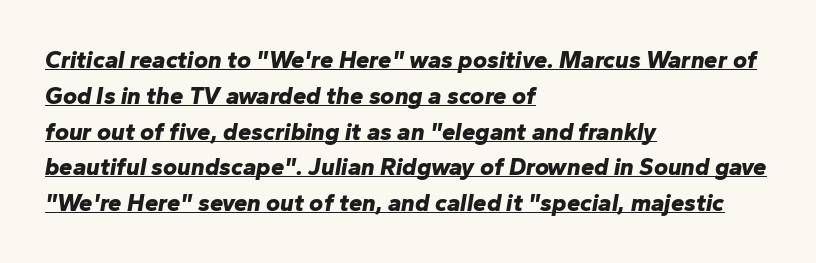
Q: Is the text bold? A: Yes.
Q: Is the text italic (slanted)? A: Yes, it leans right by about 10 degrees.
Q: Is the text underlined? A: Yes.
Q: How is the paragraph aligned? A: Left-aligned.
Q: Is the spacing between letters normal or unusually wide? A: Normal.
Q: Is the spacing between lines tight, normal or loose? A: Normal.
